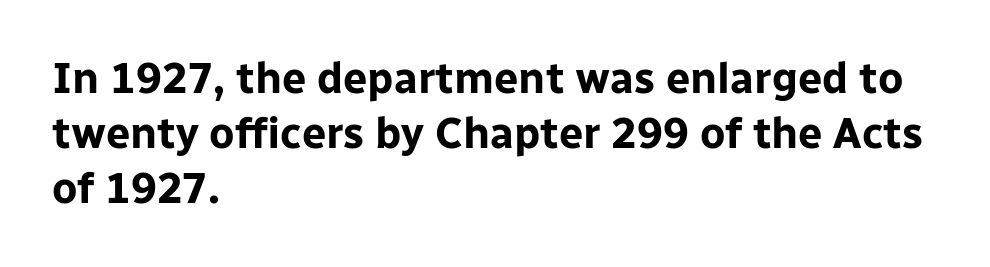
The typesetter chose a ragged-right arrangement here. The rendering uses natural spacing where letterforms have individual widths. Pretty heavy lettering here — definitely bold. The space directly below the letters is spotless. Classification — sans serif.
